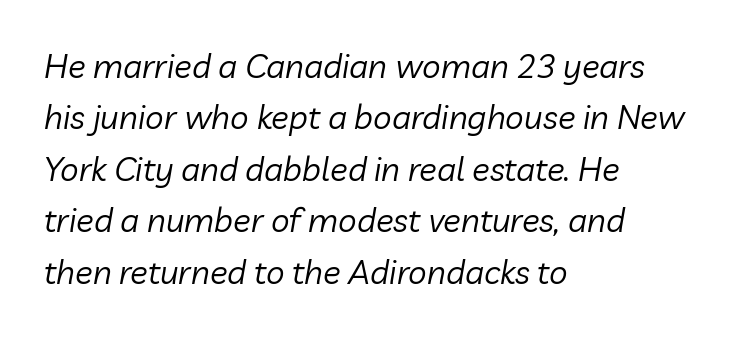
Descenders hang freely into open space. The face used here has a pronounced slope to its letters. Each new line begins a customary step beneath the previous one. If you drew a ruler down the left edge, every line would touch it. Stroke mass is kept to a normal reading level or below.
